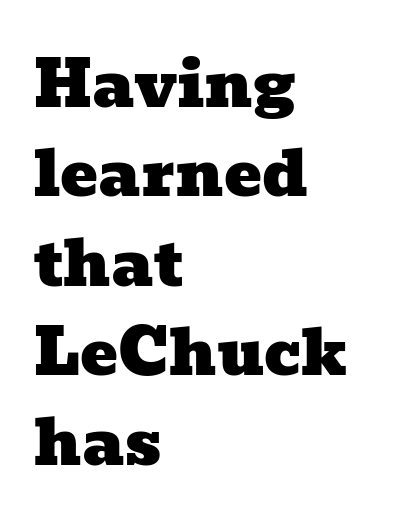
{"serif": "yes", "width": "wide", "stroke_contrast": "low", "x_height": "medium", "monospaced": "no", "underline": "no", "align": "left", "line_spacing": "normal", "line_spacing_ratio": 1.42, "letter_spacing": "normal", "letter_spacing_em": 0.0, "glyph_px": 63}
